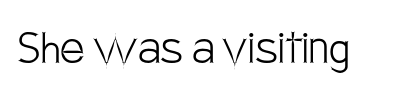
{"serif": "no", "italic": "no", "bold": "no", "weight": "light", "width": "condensed", "stroke_contrast": "low", "x_height": "large", "monospaced": "no", "underline": "no", "letter_spacing": "normal", "letter_spacing_em": 0.0, "glyph_px": 54}
